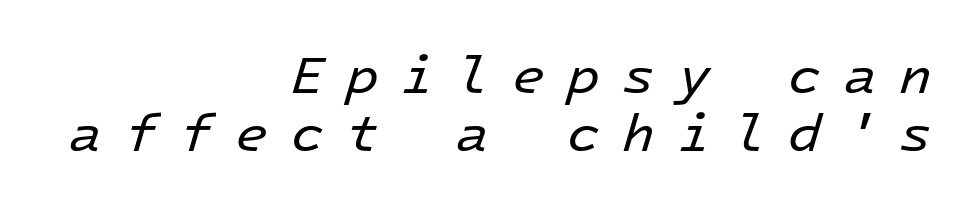
Compared with typical paragraphs, the rows here are closer together. Teacher's note: observe the even right margin — that is flush-right alignment. Do the characters align in a grid? Yes, the font is monospaced. The strokes are not fattened; the text isn't bold.
